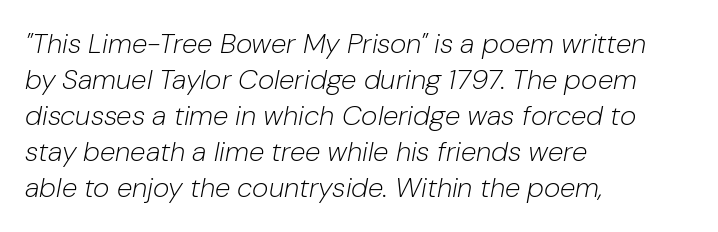
The image shows 28 px light type, italic (leaning right); set left-aligned, normal line spacing (1.29x), normal letter spacing, not underlined; low stroke contrast and a medium x-height.
